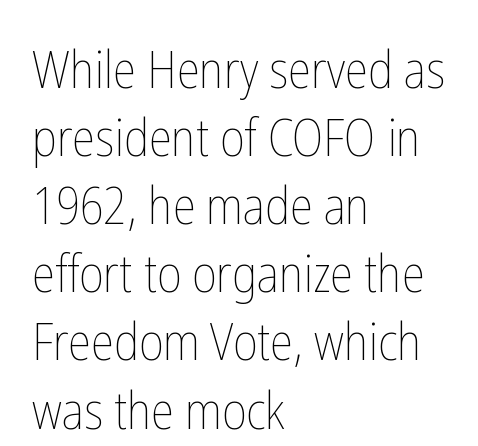
Q: Is the text bold? A: No.
Q: Is the text italic (slanted)? A: No, it is upright.
Q: Is the text underlined? A: No.
Q: How is the paragraph aligned? A: Left-aligned.
Q: Is the spacing between letters normal or unusually wide? A: Normal.
Q: Is the spacing between lines tight, normal or loose? A: Normal.
Q: Width (condensed, normal, or wide)? A: Condensed.
Q: Stroke contrast? A: Low.
Q: x-height? A: Medium.
Q: Monospaced? A: No.
